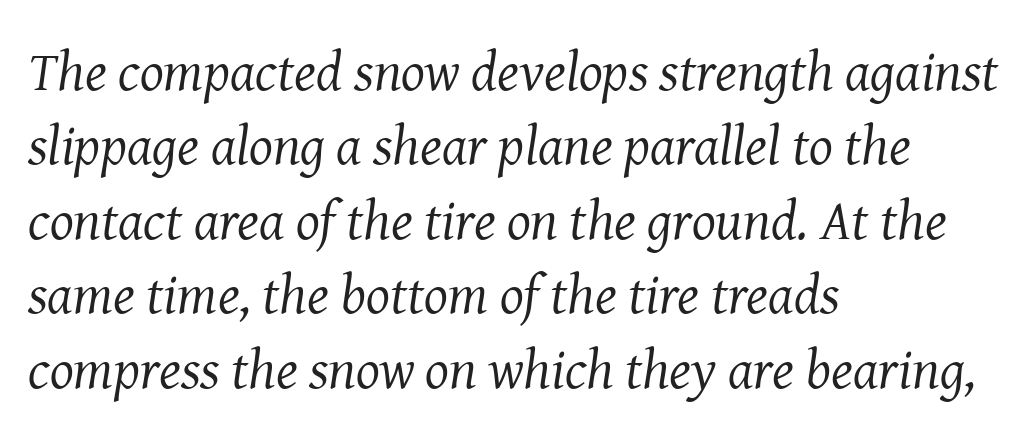
{"serif": "yes", "italic": "yes", "lean": "right", "slant_degrees": 8, "bold": "no", "weight": "regular", "width": "normal", "stroke_contrast": "medium", "x_height": "medium", "monospaced": "no", "underline": "no", "align": "left", "line_spacing": "normal", "line_spacing_ratio": 1.33, "letter_spacing": "normal", "letter_spacing_em": 0.0, "glyph_px": 56}
